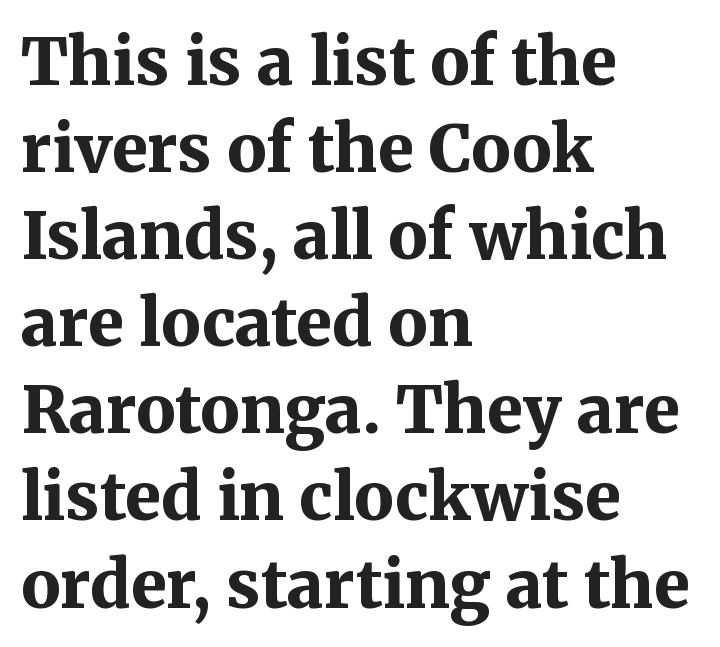
The image shows 65 px bold serif type, upright; set left-aligned, normal line spacing (1.34x), normal letter spacing, not underlined; medium stroke contrast and a medium x-height.
